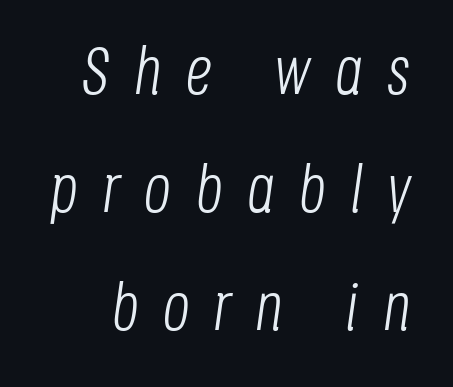
The face looks like a standard text weight, possibly lighter. Spacing verdict: proportional, widths tailored to each character. The axis of the letterforms is tilted away from vertical. Plain, unruled lines of type.
